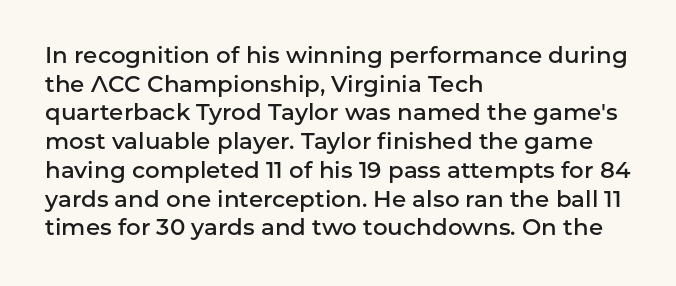
Q: Is the text bold? A: Semi-bold.
Q: Is the text italic (slanted)? A: No, it is upright.
Q: Is the text underlined? A: No.
Q: How is the paragraph aligned? A: Left-aligned.
Q: Is the spacing between letters normal or unusually wide? A: Normal.
Q: Is the spacing between lines tight, normal or loose? A: Normal.
